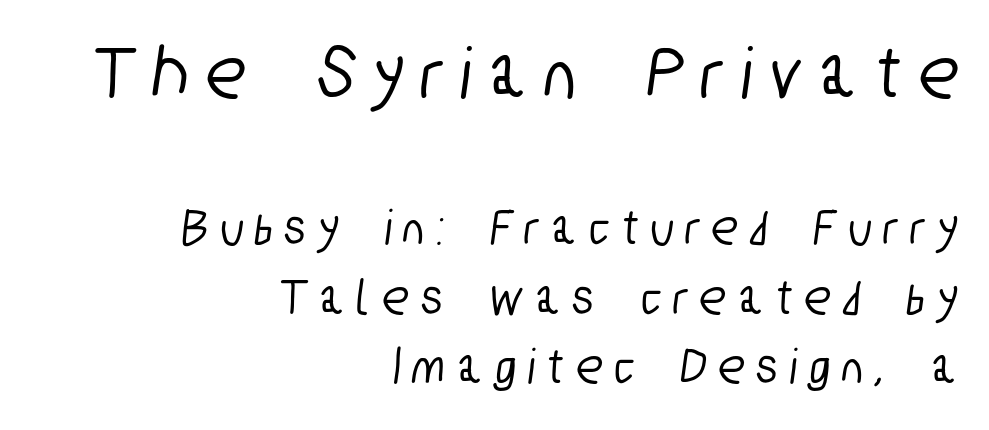
Q: Is the typeface a serif or a sans-serif typeface? A: Sans-serif.
Q: Is the text underlined? A: No.
Q: How is the paragraph aligned? A: Right-aligned.
Q: Is the spacing between letters normal or unusually wide? A: Unusually wide.
Q: Is the spacing between lines tight, normal or loose? A: Normal.
Q: Which block of text is set in a larger size, the first (top) or the second (bottom)? A: The first (top) one.
Q: Width (condensed, normal, or wide)? A: Condensed.
Q: Stroke contrast? A: Low.
Q: x-height? A: Medium.
Q: Monospaced? A: No.
